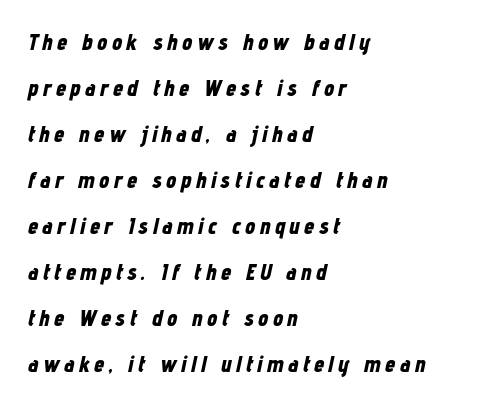
Q: Is the text bold? A: Yes.
Q: Is the text italic (slanted)? A: Yes, it leans right by about 12 degrees.
Q: Is the text underlined? A: No.
Q: How is the paragraph aligned? A: Left-aligned.
Q: Is the spacing between lines tight, normal or loose? A: Loose.
